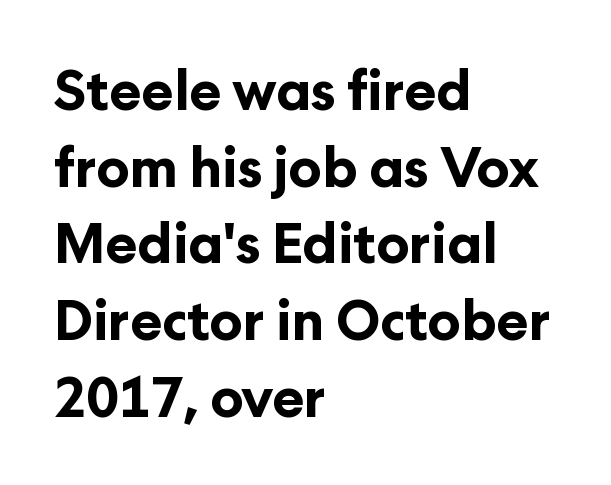
The text block is weighted toward the left margin, trailing off unevenly rightward. If you drew a line through each stem, it would be perfectly vertical. Is the letter spacing exaggerated? No — it looks like the ordinary default. Vertical spacing — default. Heft: maximum for text — a bold.
